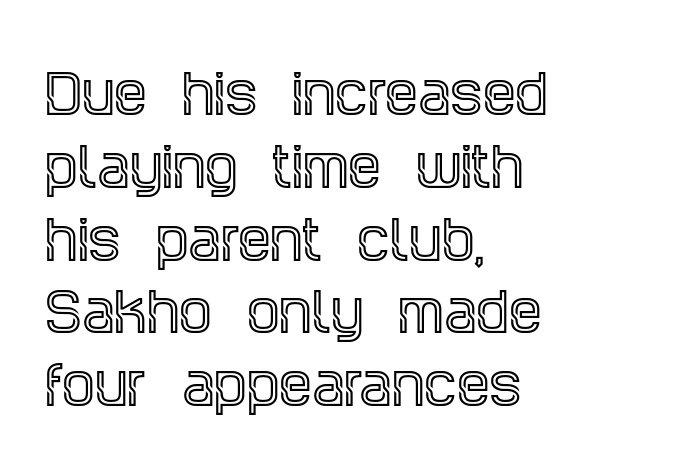
Q: Is the text italic (slanted)? A: No, it is upright.
Q: Is the typeface a serif or a sans-serif typeface? A: Serif.
Q: Is the text underlined? A: No.
Q: How is the paragraph aligned? A: Left-aligned.
Q: Is the spacing between letters normal or unusually wide? A: Normal.
Q: Is the spacing between lines tight, normal or loose? A: Normal.
Q: Width (condensed, normal, or wide)? A: Condensed.
Q: x-height? A: Large.
Q: Monospaced? A: No.
